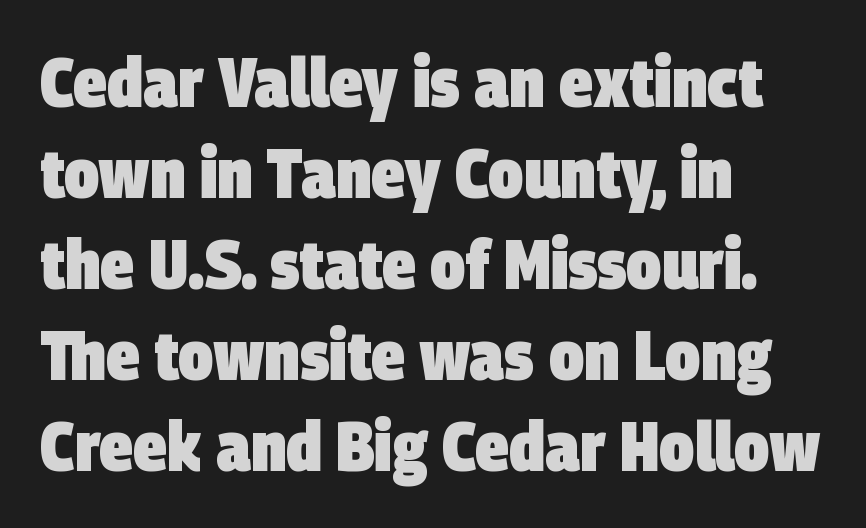
{"serif": "no", "bold": "yes", "weight": "heavy", "width": "condensed", "stroke_contrast": "low", "x_height": "large", "monospaced": "no", "underline": "no", "align": "left", "line_spacing": "normal", "line_spacing_ratio": 1.32, "letter_spacing": "normal", "letter_spacing_em": 0.0, "glyph_px": 69}
